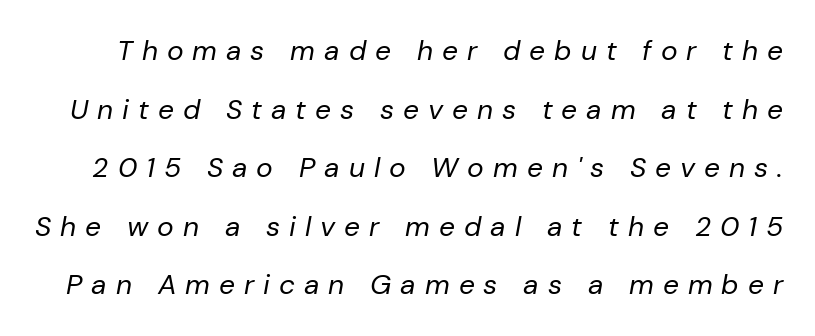
Q: Is the text bold? A: No.
Q: Is the text italic (slanted)? A: Yes, it leans right by about 10 degrees.
Q: Is the text underlined? A: No.
Q: Is the spacing between letters normal or unusually wide? A: Unusually wide.
Q: Is the spacing between lines tight, normal or loose? A: Loose.
Q: Width (condensed, normal, or wide)? A: Normal.
Q: Stroke contrast? A: Low.
Q: x-height? A: Medium.
Q: Monospaced? A: No.
